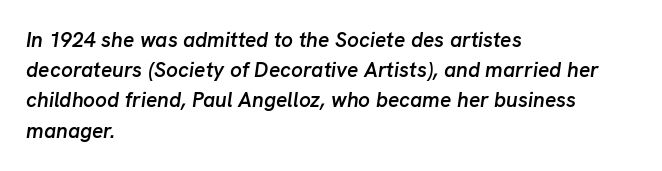
{"italic": "yes", "lean": "right", "slant_degrees": 8, "bold": "semi", "underline": "no", "align": "left", "line_spacing": "normal", "line_spacing_ratio": 1.44, "letter_spacing": "normal", "letter_spacing_em": 0.0, "glyph_px": 21}
